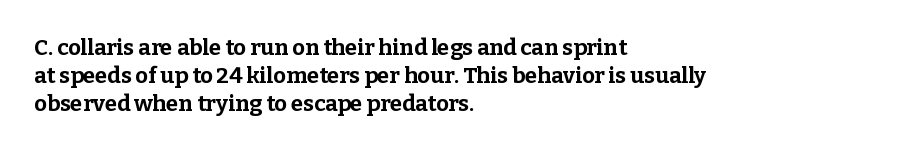
{"italic": "no", "bold": "yes", "underline": "no", "align": "left", "line_spacing": "normal", "line_spacing_ratio": 1.27, "letter_spacing": "normal", "letter_spacing_em": 0.0, "glyph_px": 22}
